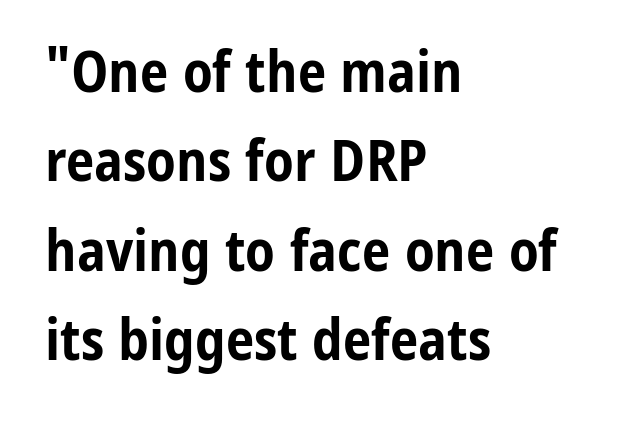
{"serif": "no", "italic": "no", "bold": "yes", "weight": "bold", "width": "condensed", "stroke_contrast": "low", "x_height": "medium", "monospaced": "no", "underline": "no", "align": "left", "line_spacing": "normal", "line_spacing_ratio": 1.57, "letter_spacing": "normal", "letter_spacing_em": 0.0, "glyph_px": 57}
